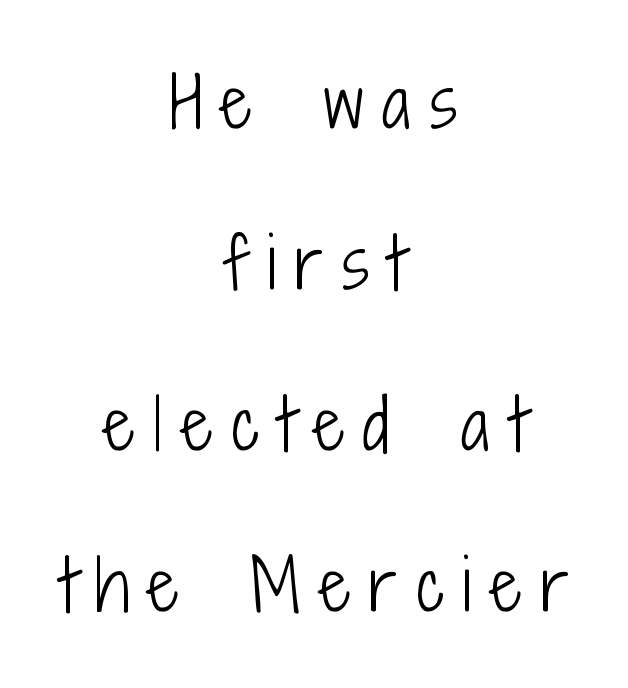
Q: Is the text bold? A: No.
Q: Is the text italic (slanted)? A: No, it is upright.
Q: Is the typeface a serif or a sans-serif typeface? A: Sans-serif.
Q: Is the text underlined? A: No.
Q: How is the paragraph aligned? A: Centered.
Q: Is the spacing between letters normal or unusually wide? A: Unusually wide.
Q: Is the spacing between lines tight, normal or loose? A: Loose.
Q: Width (condensed, normal, or wide)? A: Condensed.
Q: Stroke contrast? A: Low.
Q: x-height? A: Medium.
Q: Monospaced? A: No.
